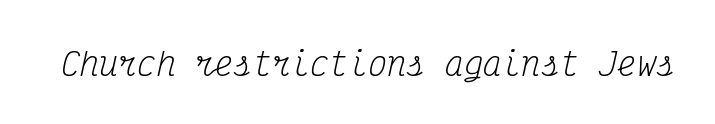
{"serif": "yes", "italic": "yes", "lean": "right", "slant_degrees": 12, "bold": "no", "weight": "regular", "width": "condensed", "stroke_contrast": "medium", "x_height": "medium", "monospaced": "yes", "underline": "no", "letter_spacing": "normal", "letter_spacing_em": 0.0, "glyph_px": 32}
